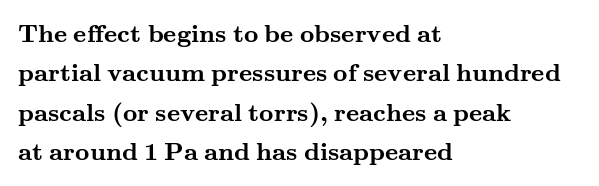
Q: Is the text bold? A: Yes.
Q: Is the text italic (slanted)? A: No, it is upright.
Q: Is the text underlined? A: No.
Q: How is the paragraph aligned? A: Left-aligned.
Q: Is the spacing between letters normal or unusually wide? A: Normal.
Q: Is the spacing between lines tight, normal or loose? A: Normal.
